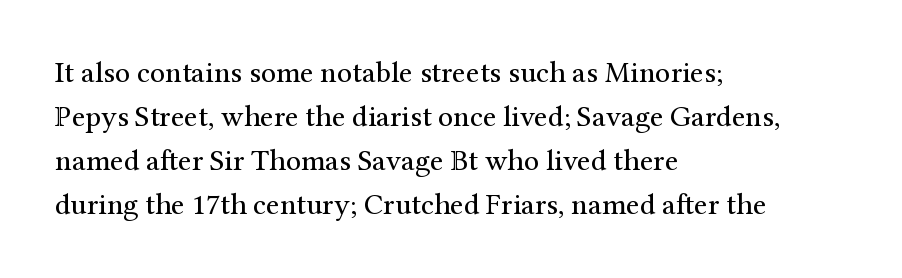
Compared with typical paragraphs, the rows here are spaced about the same. Honestly, the letter spacing is just normal — you wouldn't notice it. A light-to-regular cut is what we see here. The specimen omits any rule beneath the text block's lines.
